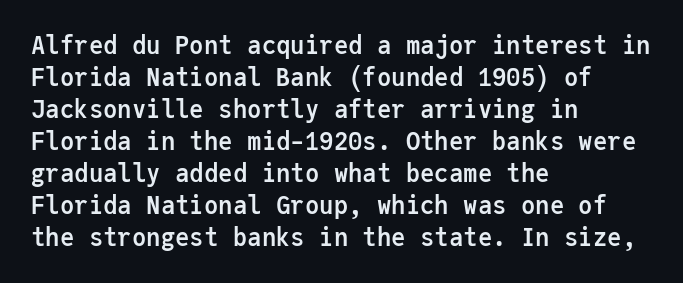
Q: Is the text bold? A: Yes.
Q: Is the text italic (slanted)? A: No, it is upright.
Q: Is the text underlined? A: No.
Q: How is the paragraph aligned? A: Left-aligned.
Q: Is the spacing between letters normal or unusually wide? A: Normal.
Q: Is the spacing between lines tight, normal or loose? A: Normal.
